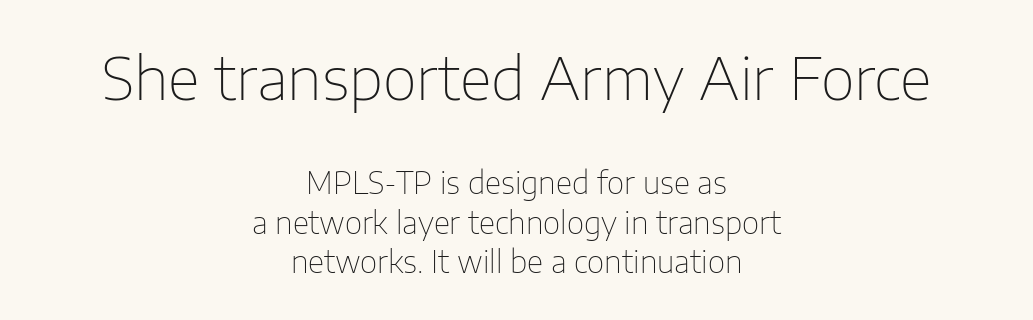
The image shows 59 px thin sans-serif type, upright; set centered, normal line spacing (1.31x), normal letter spacing, not underlined; the first (top) block is 1.97x larger; low stroke contrast and a medium x-height.
